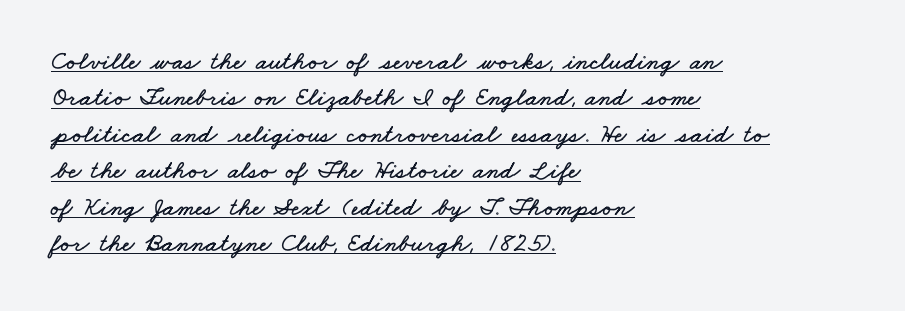
The image shows 26 px text type; set left-aligned, normal line spacing (1.4x), normal letter spacing, underlined.
